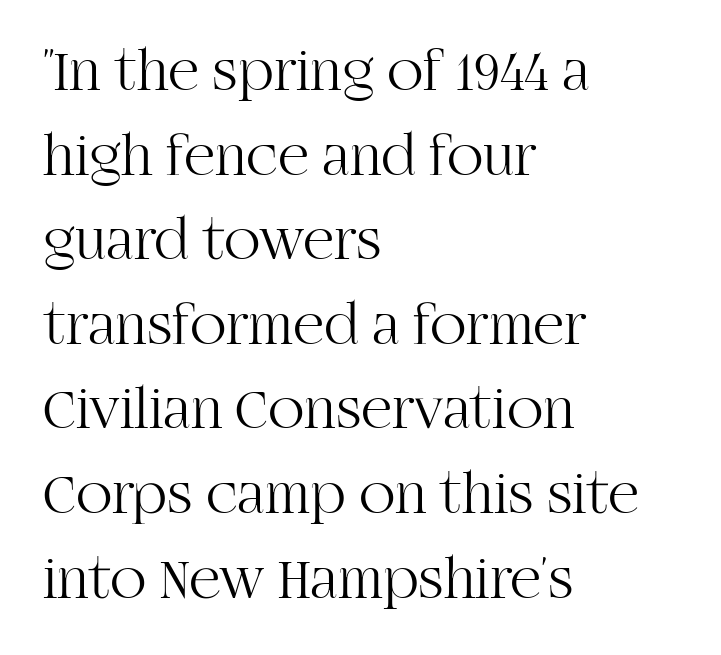
{"serif": "yes", "italic": "no", "bold": "no", "weight": "light", "width": "normal", "stroke_contrast": "high", "x_height": "large", "monospaced": "no", "underline": "no", "align": "left", "line_spacing": "normal", "line_spacing_ratio": 1.41, "letter_spacing": "normal", "letter_spacing_em": 0.0, "glyph_px": 60}
